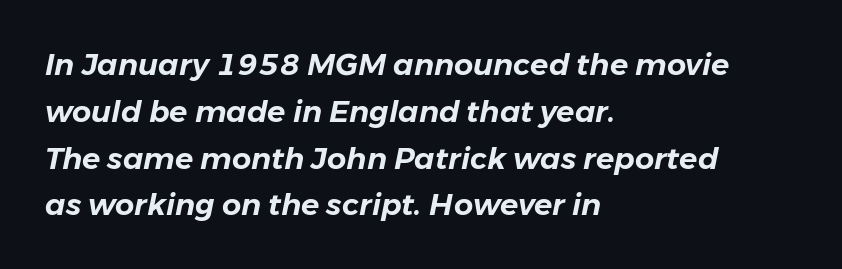
The image shows 30 px text type, italic (leaning right); set left-aligned, normal line spacing (1.56x), normal letter spacing, not underlined; low stroke contrast and a medium x-height.
